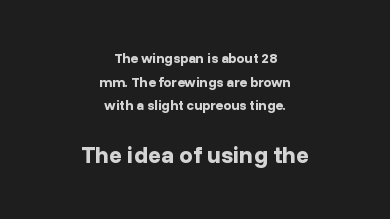
{"italic": "no", "bold": "yes", "underline": "no", "align": "center", "line_spacing": "normal", "line_spacing_ratio": 1.69, "letter_spacing": "normal", "letter_spacing_em": 0.0, "larger_block": "second", "size_ratio": 1.71, "glyph_px": 24}
